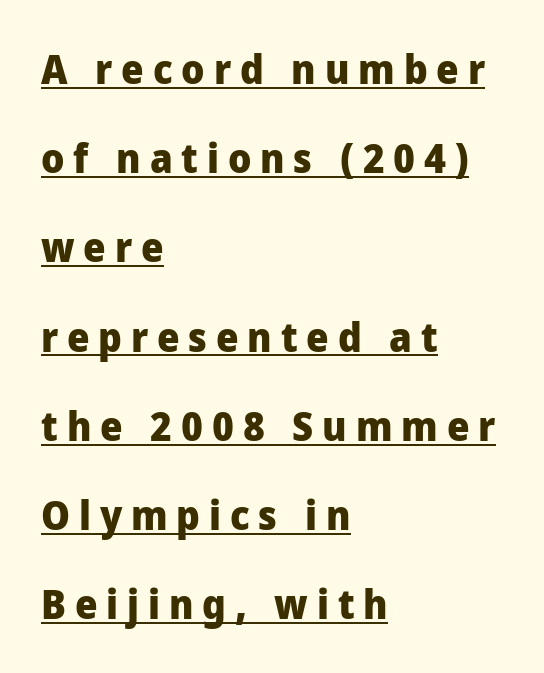
Q: Is the text bold? A: Yes.
Q: Is the text italic (slanted)? A: No, it is upright.
Q: Is the typeface a serif or a sans-serif typeface? A: Sans-serif.
Q: Is the text underlined? A: Yes.
Q: How is the paragraph aligned? A: Left-aligned.
Q: Is the spacing between letters normal or unusually wide? A: Unusually wide.
Q: Is the spacing between lines tight, normal or loose? A: Loose.
Q: Width (condensed, normal, or wide)? A: Normal.
Q: Stroke contrast? A: Low.
Q: x-height? A: Medium.
Q: Monospaced? A: No.
